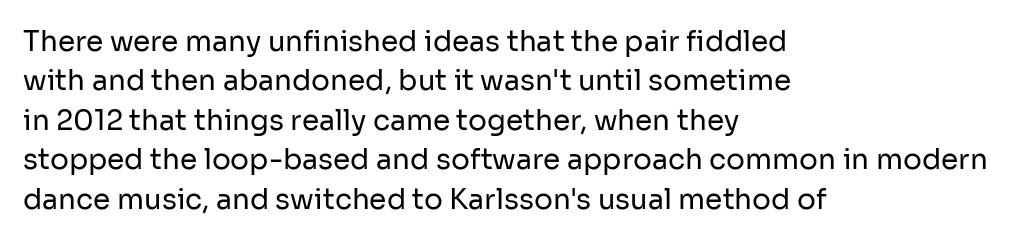
{"serif": "no", "italic": "no", "bold": "no", "weight": "regular", "width": "normal", "stroke_contrast": "low", "x_height": "medium", "monospaced": "no", "underline": "no", "align": "left", "line_spacing": "normal", "line_spacing_ratio": 1.41, "letter_spacing": "normal", "letter_spacing_em": 0.0, "glyph_px": 28}
